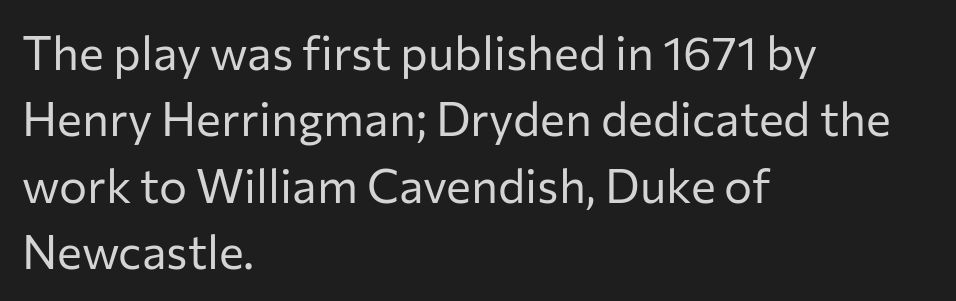
This sample has the flowing, uneven cadence of proportional lettering. The space directly below the letters is spotless. A sans-serif font was chosen for this passage. Compared with typical body copy, the letter spacing here is the same. Weight: regular or lighter. What's the leading like? Ordinary, nothing unusual.
